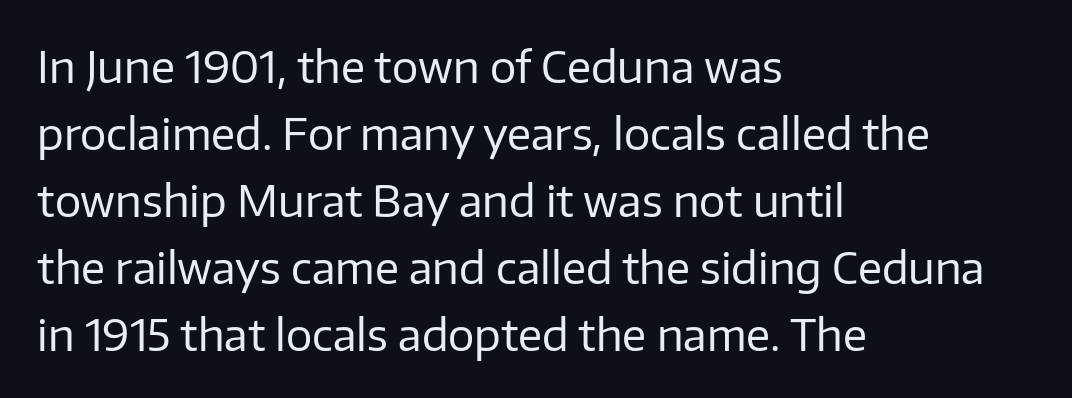
{"serif": "no", "italic": "no", "bold": "no", "weight": "regular", "width": "normal", "stroke_contrast": "low", "x_height": "medium", "monospaced": "no", "underline": "no", "align": "left", "line_spacing": "normal", "line_spacing_ratio": 1.52, "letter_spacing": "normal", "letter_spacing_em": 0.0, "glyph_px": 44}
